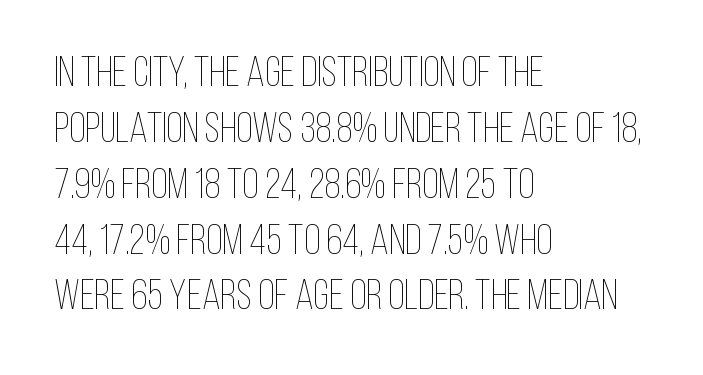
A roman cut, with each character standing at attention. This sample has the flowing, uneven cadence of proportional lettering. Reading down the block, your eye returns to a fixed left position each line. Successive baselines arrive at the customary interval. Glyph-to-glyph distance matches everyday printed text.
